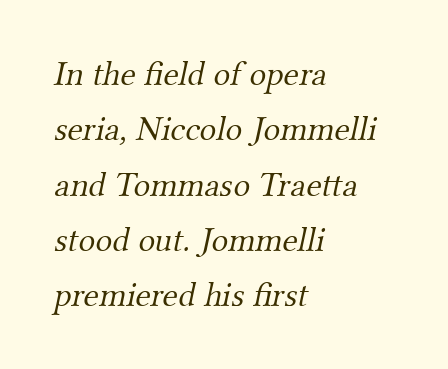
Q: Is the text bold? A: No.
Q: Is the typeface a serif or a sans-serif typeface? A: Serif.
Q: Is the text underlined? A: No.
Q: How is the paragraph aligned? A: Left-aligned.
Q: Is the spacing between letters normal or unusually wide? A: Normal.
Q: Is the spacing between lines tight, normal or loose? A: Normal.
Q: Width (condensed, normal, or wide)? A: Normal.
Q: Stroke contrast? A: Medium.
Q: x-height? A: Small.
Q: Monospaced? A: No.
